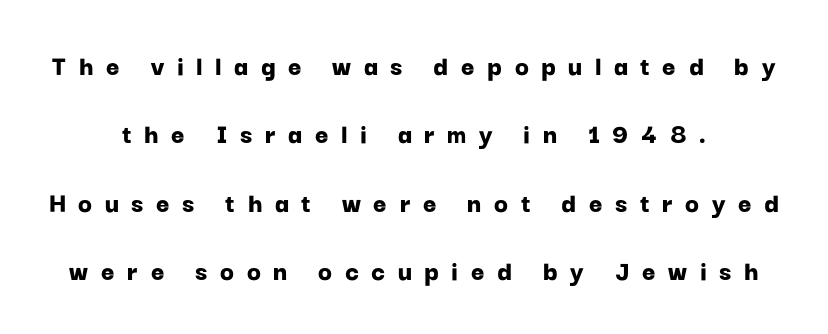
Q: Is the text bold? A: Yes.
Q: Is the text italic (slanted)? A: No, it is upright.
Q: Is the typeface a serif or a sans-serif typeface? A: Sans-serif.
Q: Is the text underlined? A: No.
Q: Is the spacing between letters normal or unusually wide? A: Unusually wide.
Q: Is the spacing between lines tight, normal or loose? A: Loose.
Q: Width (condensed, normal, or wide)? A: Normal.
Q: Stroke contrast? A: Low.
Q: x-height? A: Medium.
Q: Monospaced? A: No.
